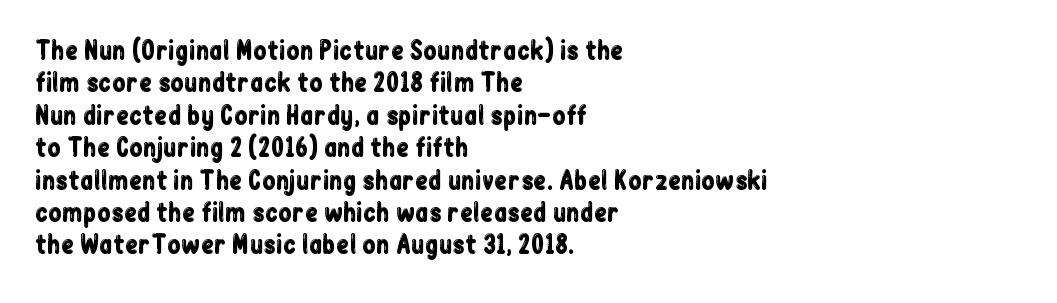
Glyph-to-glyph distance matches everyday printed text. Teacher's note: observe the even left margin — that is flush-left alignment. Type without underlining. This sample keeps an unexceptional amount of space between lines. This is roman type, the default non-slanted kind.
